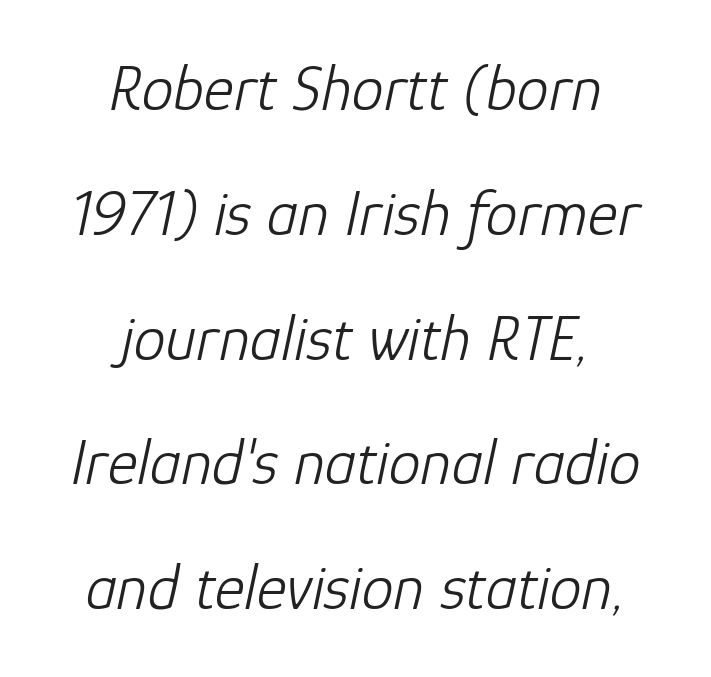
The image shows 64 px light type, italic (leaning right); set centered, loose line spacing (1.95x), normal letter spacing, not underlined; low stroke contrast and a medium x-height.
